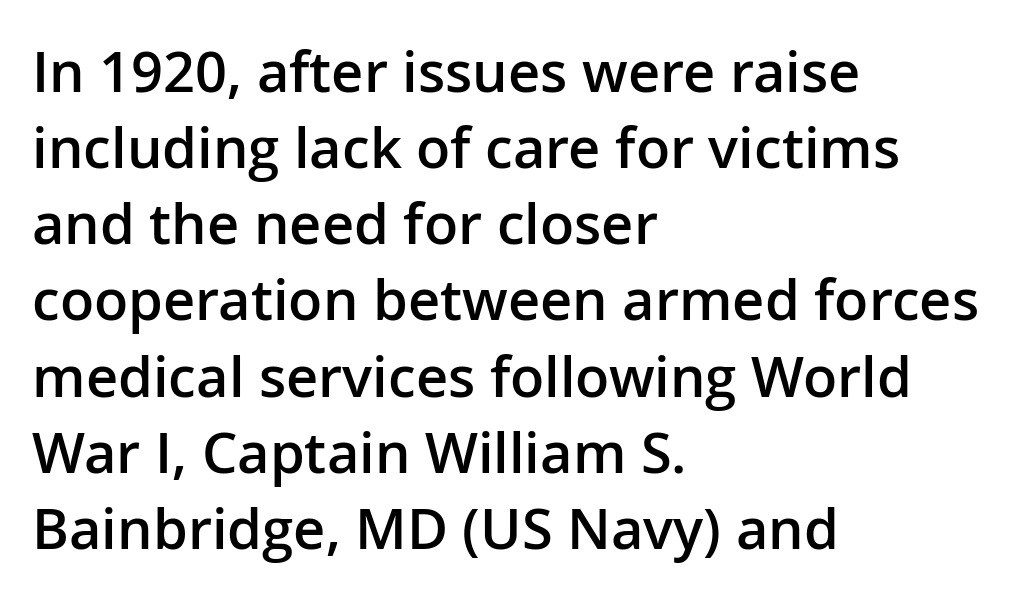
Q: Is the text bold? A: Semi-bold.
Q: Is the text italic (slanted)? A: No, it is upright.
Q: Is the typeface a serif or a sans-serif typeface? A: Sans-serif.
Q: Is the text underlined? A: No.
Q: How is the paragraph aligned? A: Left-aligned.
Q: Is the spacing between letters normal or unusually wide? A: Normal.
Q: Is the spacing between lines tight, normal or loose? A: Normal.
Q: Width (condensed, normal, or wide)? A: Normal.
Q: Stroke contrast? A: Low.
Q: x-height? A: Medium.
Q: Monospaced? A: No.
